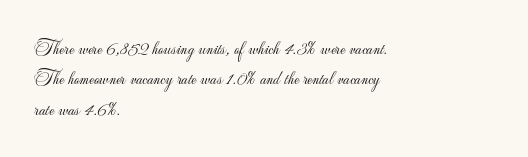
The typesetting does not lean heavy: it is not bold. Words appear dense and cohesive because spacing is normal. What's the leading like? Ordinary, nothing unusual. Glance below the letters and you will spot only blank space.
